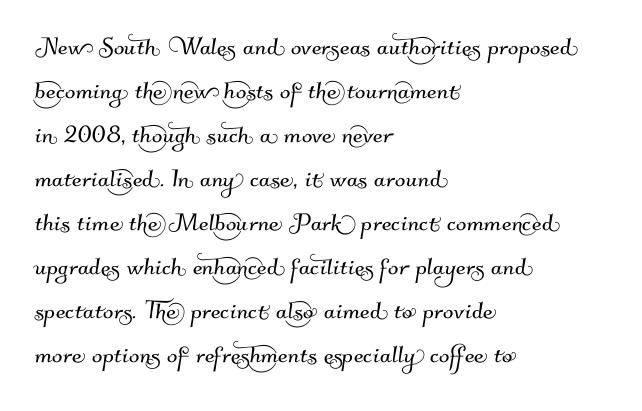
{"serif": "no", "width": "normal", "stroke_contrast": "medium", "x_height": "small", "monospaced": "no", "underline": "no", "align": "left", "line_spacing": "normal", "line_spacing_ratio": 1.42, "letter_spacing": "normal", "letter_spacing_em": 0.0, "glyph_px": 31}
